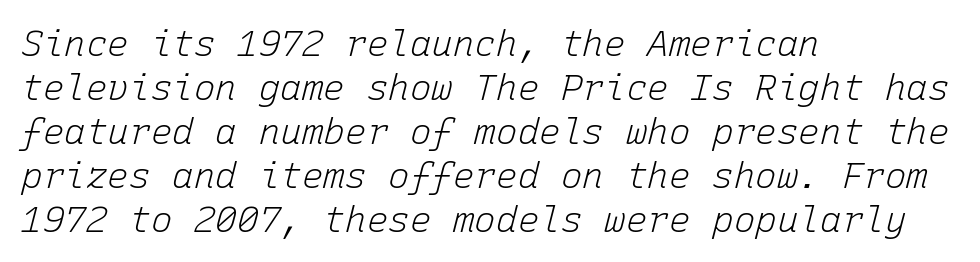
Q: Is the text bold? A: No.
Q: Is the text italic (slanted)? A: Yes, it leans right by about 15 degrees.
Q: Is the text underlined? A: No.
Q: How is the paragraph aligned? A: Left-aligned.
Q: Is the spacing between letters normal or unusually wide? A: Normal.
Q: Width (condensed, normal, or wide)? A: Normal.
Q: Stroke contrast? A: Low.
Q: x-height? A: Medium.
Q: Monospaced? A: Yes.
